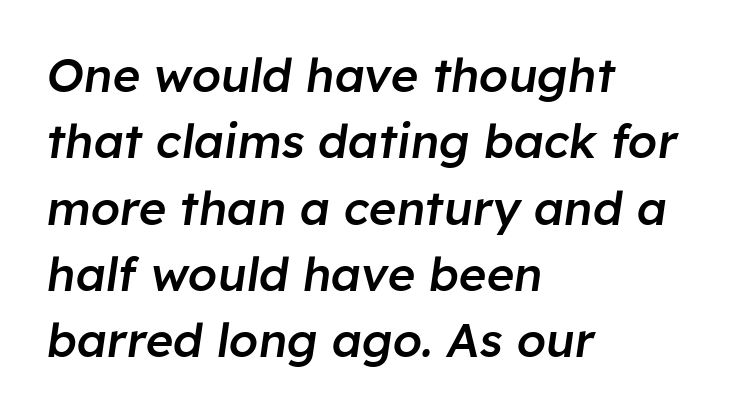
Q: Is the text bold? A: Semi-bold.
Q: Is the text italic (slanted)? A: Yes, it leans right by about 8 degrees.
Q: Is the text underlined? A: No.
Q: How is the paragraph aligned? A: Left-aligned.
Q: Is the spacing between letters normal or unusually wide? A: Normal.
Q: Is the spacing between lines tight, normal or loose? A: Normal.
Q: Width (condensed, normal, or wide)? A: Normal.
Q: Stroke contrast? A: Low.
Q: x-height? A: Medium.
Q: Monospaced? A: No.
